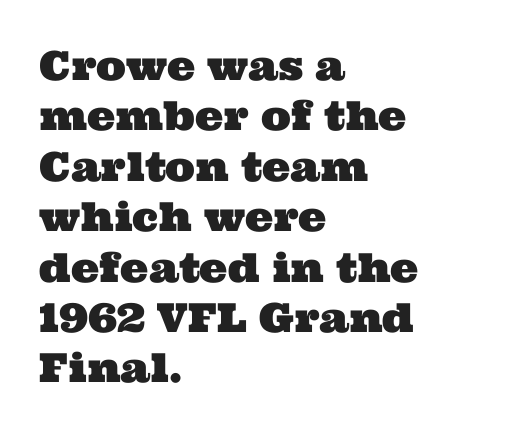
Q: Is the typeface a serif or a sans-serif typeface? A: Serif.
Q: Is the text underlined? A: No.
Q: How is the paragraph aligned? A: Left-aligned.
Q: Is the spacing between letters normal or unusually wide? A: Normal.
Q: Is the spacing between lines tight, normal or loose? A: Normal.
Q: Width (condensed, normal, or wide)? A: Wide.
Q: Stroke contrast? A: Medium.
Q: x-height? A: Medium.
Q: Monospaced? A: No.
